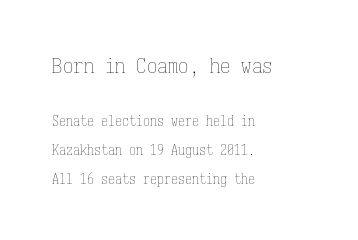
{"italic": "no", "bold": "no", "underline": "no", "align": "left", "line_spacing": "loose", "line_spacing_ratio": 2.06, "letter_spacing": "normal", "letter_spacing_em": 0.0, "larger_block": "first", "size_ratio": 1.5, "glyph_px": 21}
